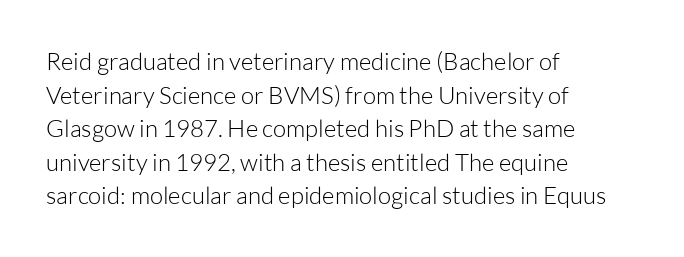
Q: Is the text bold? A: No.
Q: Is the text italic (slanted)? A: No, it is upright.
Q: Is the text underlined? A: No.
Q: How is the paragraph aligned? A: Left-aligned.
Q: Is the spacing between letters normal or unusually wide? A: Normal.
Q: Is the spacing between lines tight, normal or loose? A: Normal.
